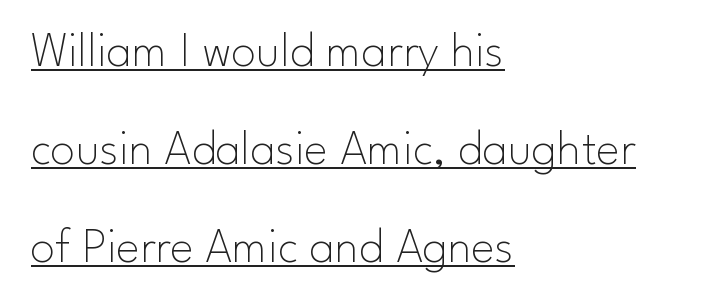
The image shows 50 px thin sans-serif type, upright; set left-aligned, loose line spacing (1.96x), normal letter spacing, underlined; low stroke contrast and a small x-height.
